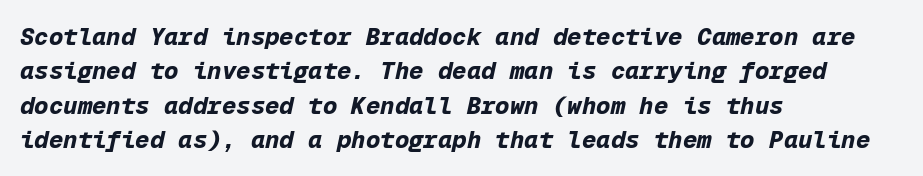
Q: Is the text bold? A: Yes.
Q: Is the text italic (slanted)? A: Yes, it leans right by about 12 degrees.
Q: Is the text underlined? A: No.
Q: How is the paragraph aligned? A: Left-aligned.
Q: Is the spacing between letters normal or unusually wide? A: Normal.
Q: Is the spacing between lines tight, normal or loose? A: Normal.
